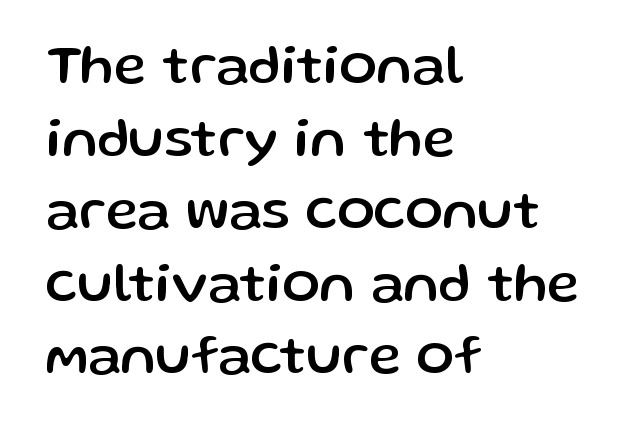
{"serif": "no", "italic": "no", "width": "normal", "stroke_contrast": "low", "x_height": "medium", "monospaced": "no", "underline": "no", "align": "left", "line_spacing": "normal", "line_spacing_ratio": 1.32, "letter_spacing": "normal", "letter_spacing_em": 0.0, "glyph_px": 55}
